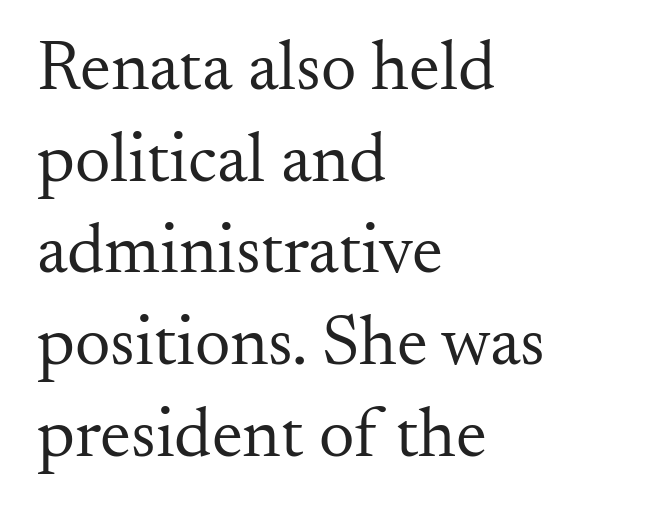
The image shows 70 px regular-weight serif type, upright; set left-aligned, normal line spacing (1.31x), normal letter spacing, not underlined; medium stroke contrast and a small x-height.
